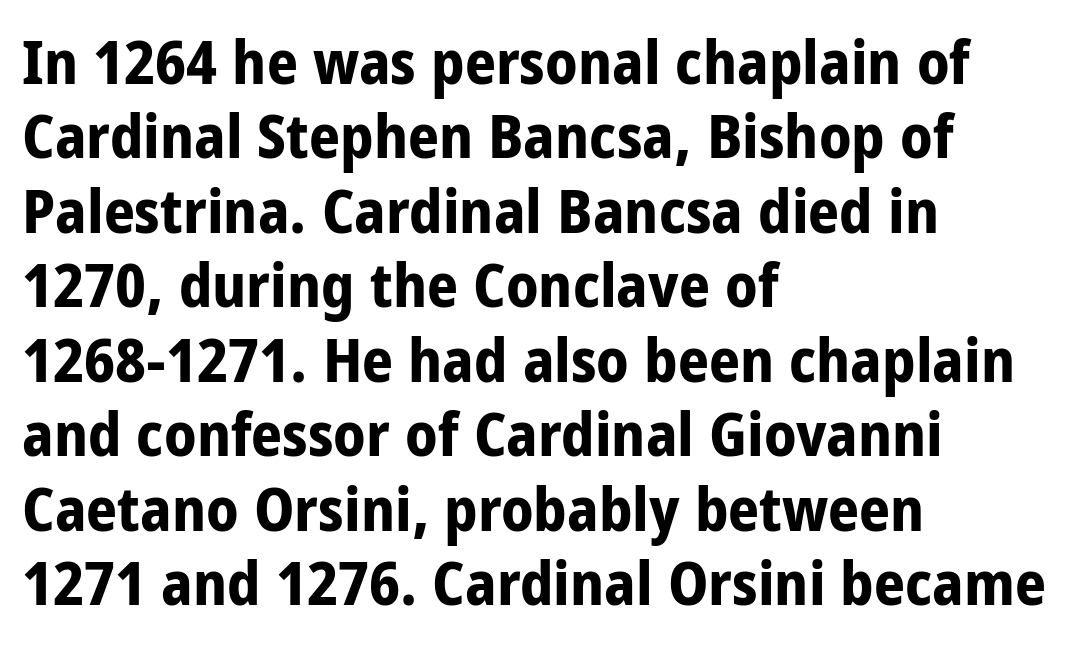
The image shows 61 px bold, condensed sans-serif type, upright; set left-aligned, line spacing 1.22x, normal letter spacing, not underlined; low stroke contrast and a large x-height.
